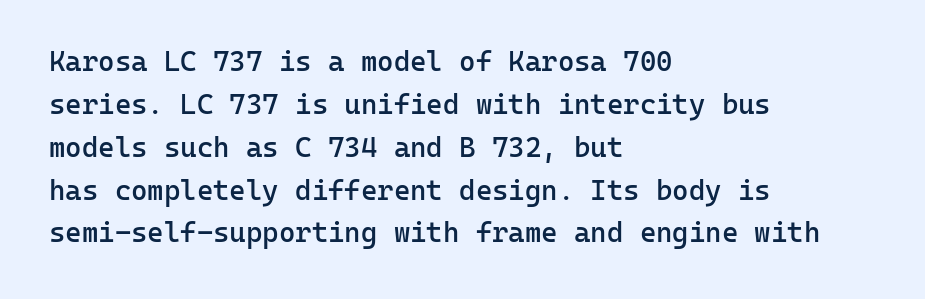
Q: Is the text bold? A: Semi-bold.
Q: Is the text italic (slanted)? A: No, it is upright.
Q: Is the typeface a serif or a sans-serif typeface? A: Sans-serif.
Q: Is the text underlined? A: No.
Q: How is the paragraph aligned? A: Left-aligned.
Q: Is the spacing between letters normal or unusually wide? A: Normal.
Q: Is the spacing between lines tight, normal or loose? A: Normal.
Q: Width (condensed, normal, or wide)? A: Normal.
Q: Stroke contrast? A: Low.
Q: x-height? A: Medium.
Q: Monospaced? A: Yes.
